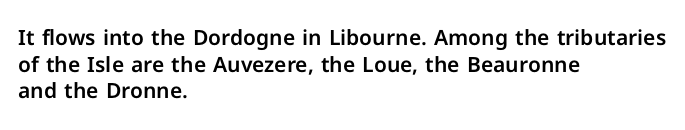
Q: Is the text italic (slanted)? A: No, it is upright.
Q: Is the text underlined? A: No.
Q: How is the paragraph aligned? A: Left-aligned.
Q: Is the spacing between letters normal or unusually wide? A: Normal.
Q: Is the spacing between lines tight, normal or loose? A: Normal.
